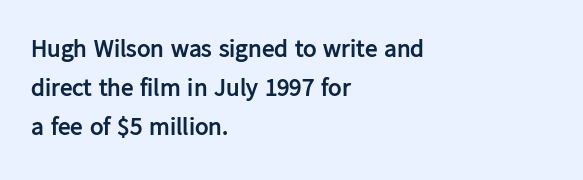
There is no visible air inserted between adjacent glyphs. This sample is left-justified, so line endings fall wherever the words run out. Normally led — the rows are evenly, conventionally spaced. The lettering holds an erect, upright posture throughout.
